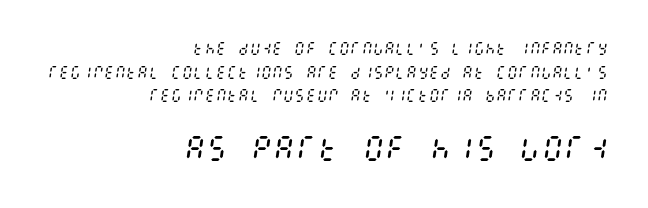
Typeset ragged left — the right edge is the straight one. Underlining? Definitely not there. The lines sit at an ordinary, default distance from one another. Designer's note — italics engaged. The font sits on the lighter half of the weight spectrum, regular included. The tracking reads as untouched default to a designer's eye.
